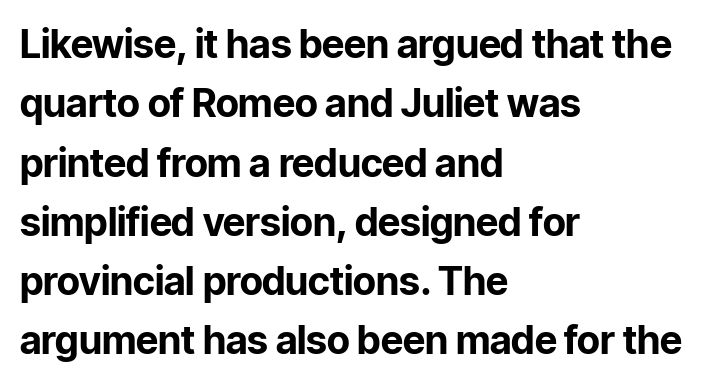
{"serif": "no", "italic": "no", "bold": "yes", "weight": "bold", "width": "normal", "stroke_contrast": "low", "x_height": "medium", "monospaced": "no", "underline": "no", "align": "left", "line_spacing": "normal", "line_spacing_ratio": 1.52, "letter_spacing": "normal", "letter_spacing_em": 0.0, "glyph_px": 39}
